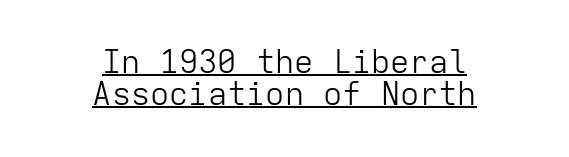
A typesetter would label this face a sans. This sample carries an underscore along the baseline area. How would I describe the line gaps? Narrow and economical. The rendering positions every line midway between the sides. This sample has the even, mechanical cadence of fixed-width lettering.
